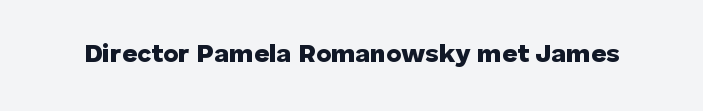
The image shows 26 px bold type, upright; set normal letter spacing, not underlined.
